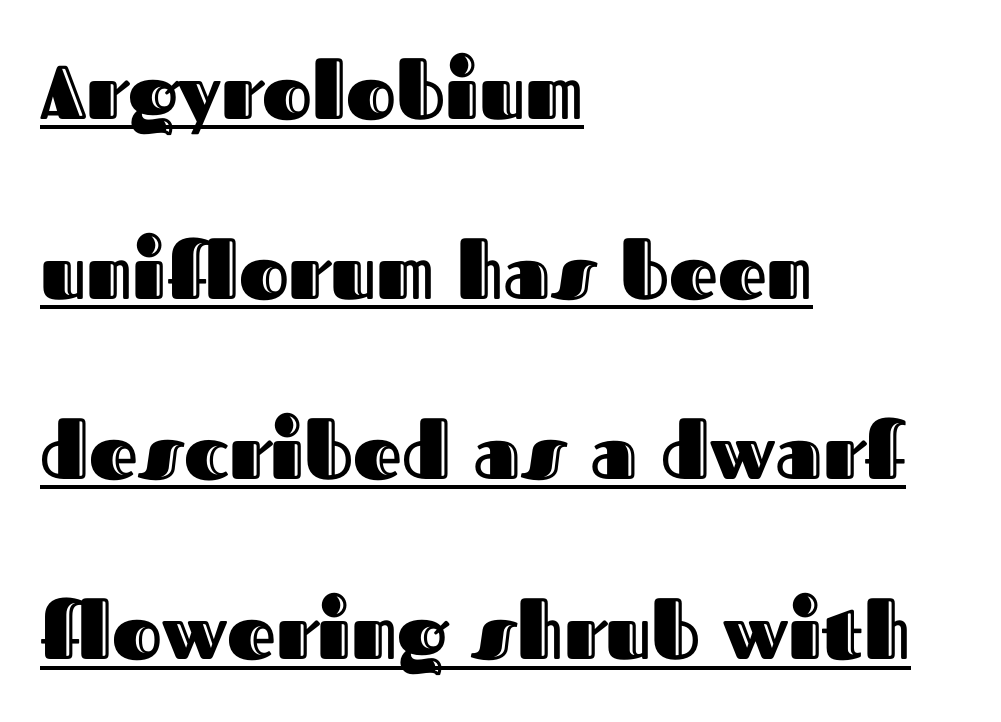
{"italic": "no", "width": "normal", "x_height": "medium", "monospaced": "no", "underline": "yes", "align": "left", "line_spacing": "loose", "line_spacing_ratio": 2.37, "letter_spacing": "normal", "letter_spacing_em": 0.0, "glyph_px": 76}
